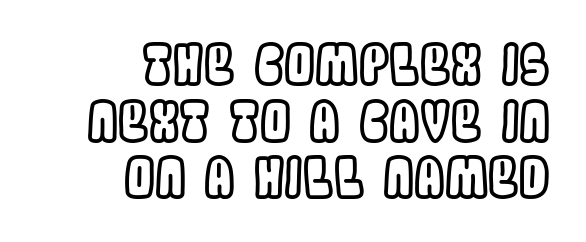
Q: Is the text italic (slanted)? A: No, it is upright.
Q: Is the text underlined? A: No.
Q: How is the paragraph aligned? A: Right-aligned.
Q: Is the spacing between letters normal or unusually wide? A: Normal.
Q: Is the spacing between lines tight, normal or loose? A: Tight.
Q: Width (condensed, normal, or wide)? A: Condensed.
Q: x-height? A: Large.
Q: Monospaced? A: No.
